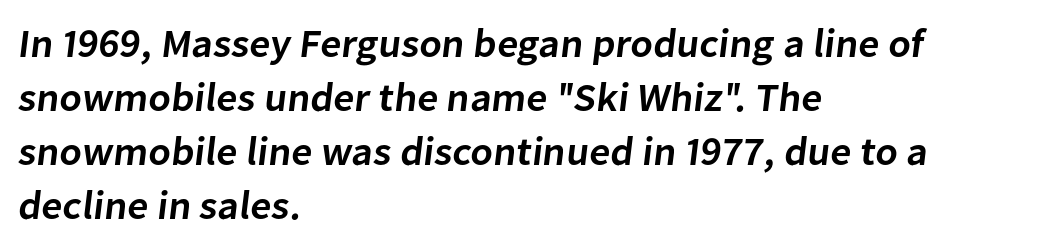
The image shows 40 px semibold sans-serif type; set left-aligned, normal line spacing (1.35x), normal letter spacing, not underlined; low stroke contrast and a medium x-height.
